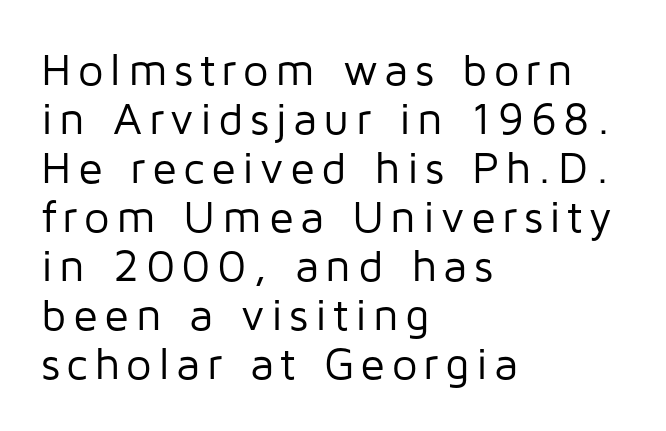
{"serif": "no", "italic": "no", "bold": "no", "weight": "regular", "width": "normal", "stroke_contrast": "low", "x_height": "medium", "monospaced": "no", "underline": "no", "align": "left", "line_spacing": "tight", "line_spacing_ratio": 1.09, "glyph_px": 45}
